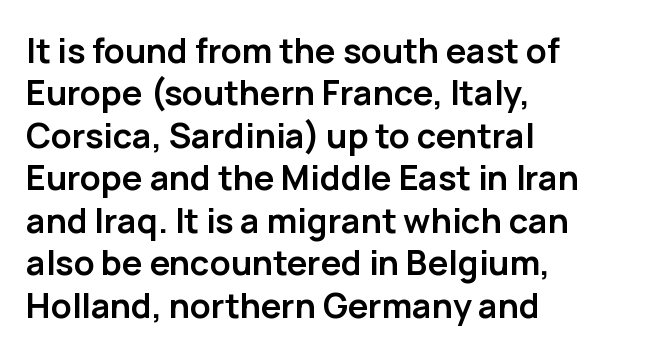
{"serif": "no", "italic": "no", "bold": "yes", "weight": "semibold", "width": "normal", "stroke_contrast": "low", "x_height": "medium", "monospaced": "no", "underline": "no", "align": "left", "line_spacing": "normal", "line_spacing_ratio": 1.25, "letter_spacing": "normal", "letter_spacing_em": 0.0, "glyph_px": 34}
